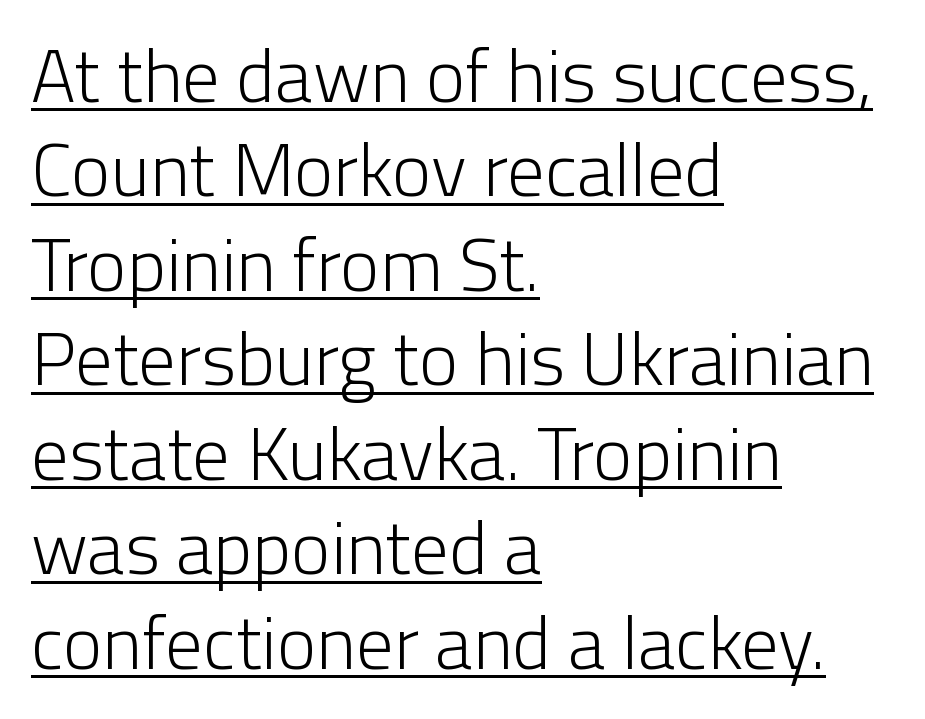
{"serif": "no", "italic": "no", "bold": "no", "weight": "light", "width": "normal", "stroke_contrast": "low", "x_height": "medium", "monospaced": "no", "underline": "yes", "align": "left", "line_spacing": "normal", "line_spacing_ratio": 1.26, "letter_spacing": "normal", "letter_spacing_em": 0.0, "glyph_px": 75}
